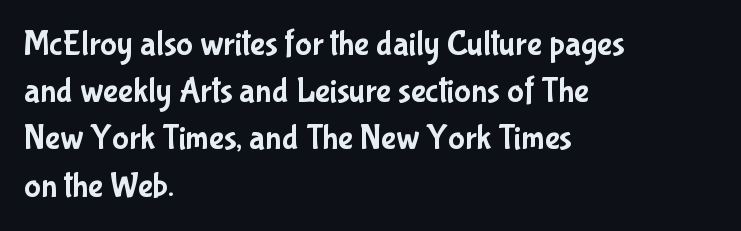
The letterforms sit shoulder to shoulder at normal distance. Line spacing here is normal. Underline: absent. The rendering uses natural spacing where letterforms have individual widths. Ascenders rise straight up at ninety degrees.
